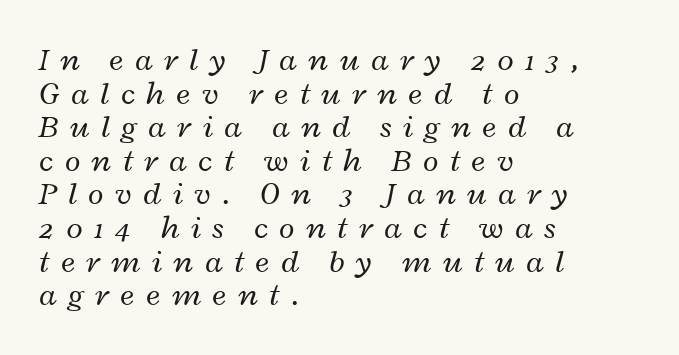
Here the designer chose a conventional face with non-uniform glyph widths. This block would grow much taller if given ordinary leading; it's compressed now. Reading down the block, your eye returns to a fixed left position each line. Ink coverage per letter is moderate at most. Nobody drew a line under any word here. Compared with typical body copy, the letter spacing here is much looser.
